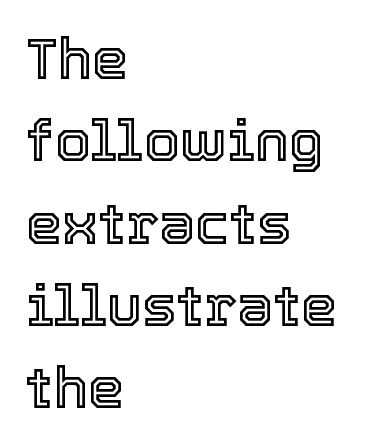
You can tell it's not italic because the verticals are truly vertical. These lines are rendered in a variable-pitch font. The text block is weighted toward the left margin, trailing off unevenly rightward. Default kerning and tracking; the words read as compact shapes. The strip under each line holds only bare page. Regarding leading, the lines here are spaced in the standard way.
